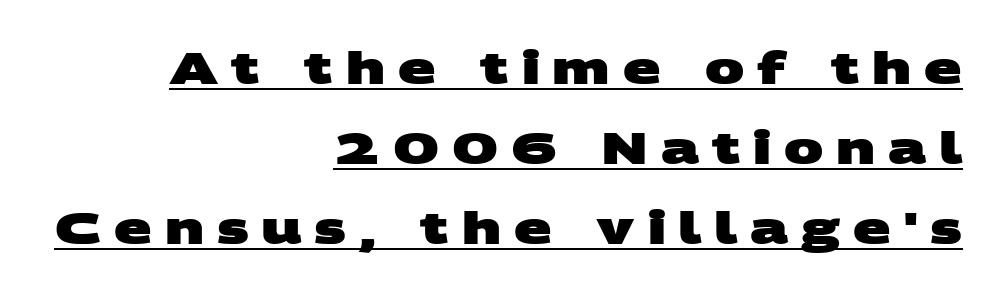
The strokes are fattened all the way to bold. Proportional: the letters do not fall into vertical columns. Quick note: underline on. The face used here is a sans, in the tradition of grotesques and geometrics. Notice how the passage keeps a crisp vertical edge on the right only.
